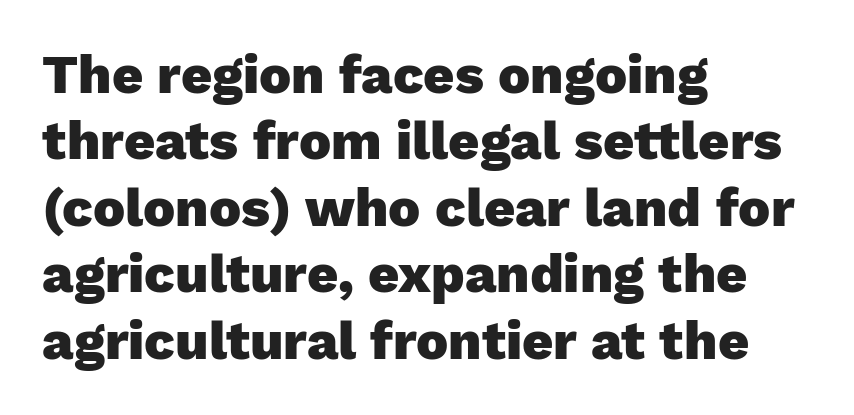
Q: Is the text bold? A: Yes.
Q: Is the text italic (slanted)? A: No, it is upright.
Q: Is the typeface a serif or a sans-serif typeface? A: Sans-serif.
Q: Is the text underlined? A: No.
Q: How is the paragraph aligned? A: Left-aligned.
Q: Is the spacing between letters normal or unusually wide? A: Normal.
Q: Width (condensed, normal, or wide)? A: Normal.
Q: Stroke contrast? A: Low.
Q: x-height? A: Medium.
Q: Monospaced? A: No.
